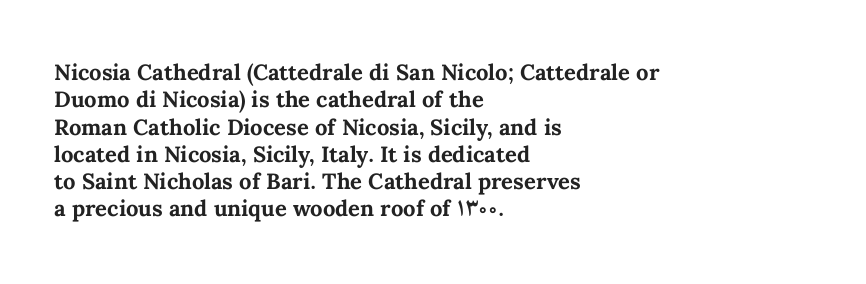
Chunky letters — that's bold for sure. Caption: standard tracking, unaltered. Descenders are the only things crossing below the line. Typeset ragged right — the left edge is the straight one. The letters stand upright; this is a roman face.
